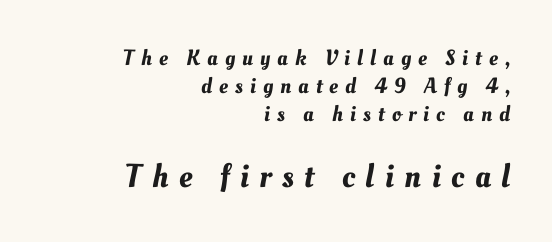
Q: Is the text underlined? A: No.
Q: How is the paragraph aligned? A: Right-aligned.
Q: Is the spacing between letters normal or unusually wide? A: Unusually wide.
Q: Is the spacing between lines tight, normal or loose? A: Normal.
Q: Which block of text is set in a larger size, the first (top) or the second (bottom)? A: The second (bottom) one.
Q: Width (condensed, normal, or wide)? A: Normal.
Q: Stroke contrast? A: Medium.
Q: x-height? A: Small.
Q: Monospaced? A: No.
